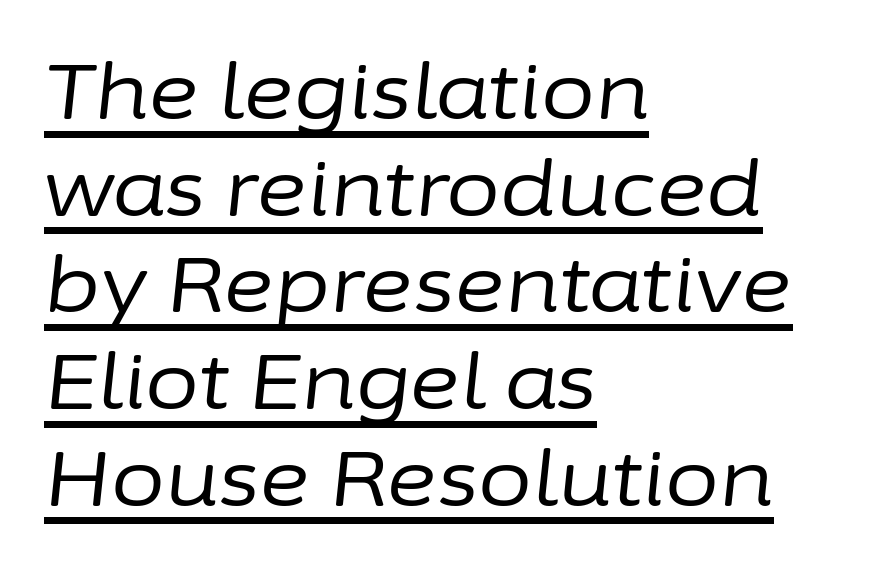
Nothing unusual about the tracking: characters are spaced as the font intends. This rendering uses left alignment, leaving the right contour irregular. The specimen reads as italic at a glance. The string is rendered with underlining switched on.
